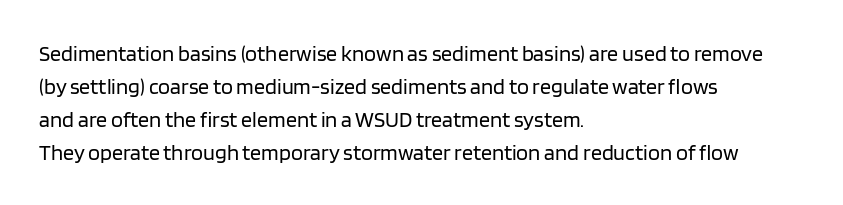
Q: Is the text bold? A: No.
Q: Is the text italic (slanted)? A: No, it is upright.
Q: Is the text underlined? A: No.
Q: How is the paragraph aligned? A: Left-aligned.
Q: Is the spacing between letters normal or unusually wide? A: Normal.
Q: Is the spacing between lines tight, normal or loose? A: Normal.
